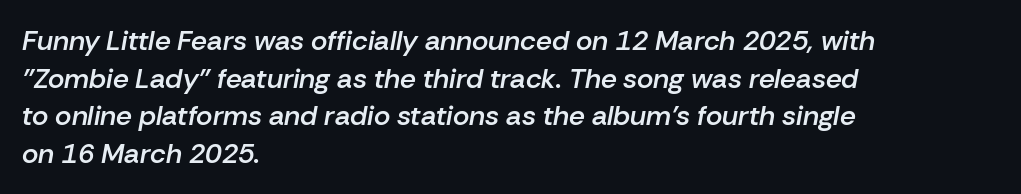
Each line starts at the same left margin while the right side varies. Regular leading. This sample has the flowing, uneven cadence of proportional lettering. The rendering keeps characters at their native spacing. Does the lettering tilt? It does — this is italic. Summary of weight: moderately heavy, a semibold.
